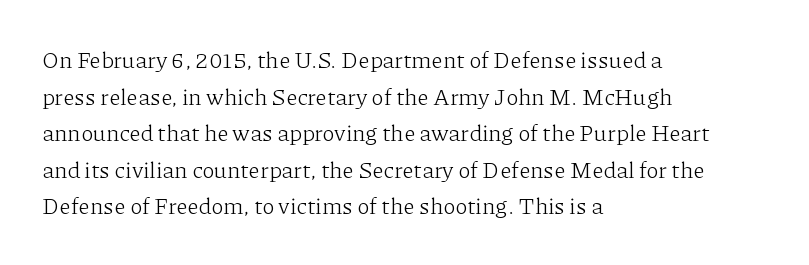
Q: Is the text bold? A: No.
Q: Is the text italic (slanted)? A: No, it is upright.
Q: Is the text underlined? A: No.
Q: How is the paragraph aligned? A: Left-aligned.
Q: Is the spacing between letters normal or unusually wide? A: Normal.
Q: Is the spacing between lines tight, normal or loose? A: Normal.
